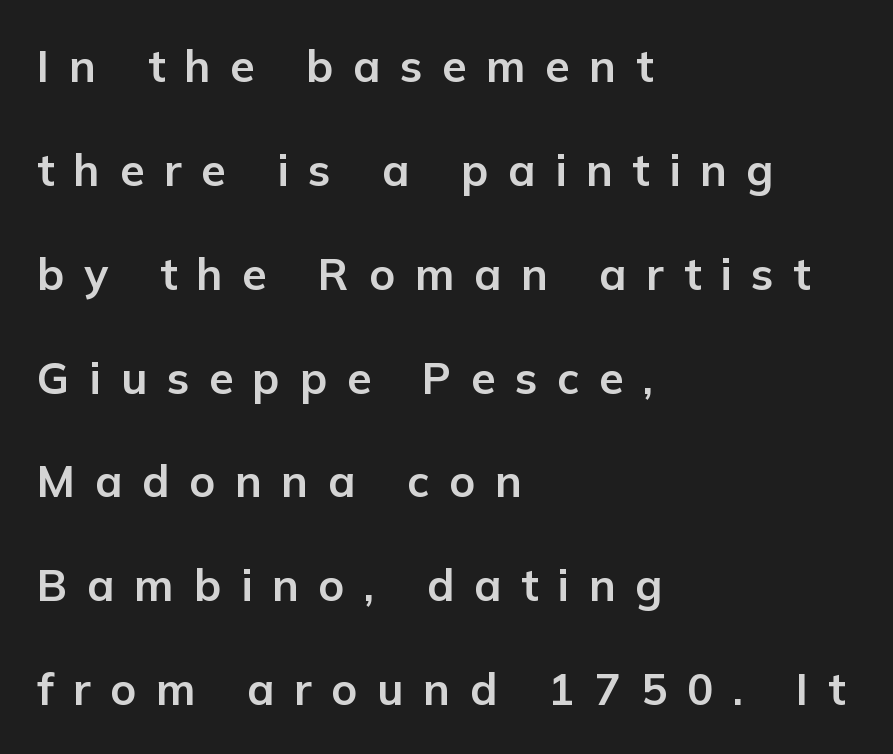
Q: Is the text bold? A: Yes.
Q: Is the text italic (slanted)? A: No, it is upright.
Q: Is the typeface a serif or a sans-serif typeface? A: Sans-serif.
Q: Is the text underlined? A: No.
Q: How is the paragraph aligned? A: Left-aligned.
Q: Is the spacing between letters normal or unusually wide? A: Unusually wide.
Q: Is the spacing between lines tight, normal or loose? A: Loose.
Q: Width (condensed, normal, or wide)? A: Normal.
Q: Stroke contrast? A: Low.
Q: x-height? A: Medium.
Q: Monospaced? A: No.
